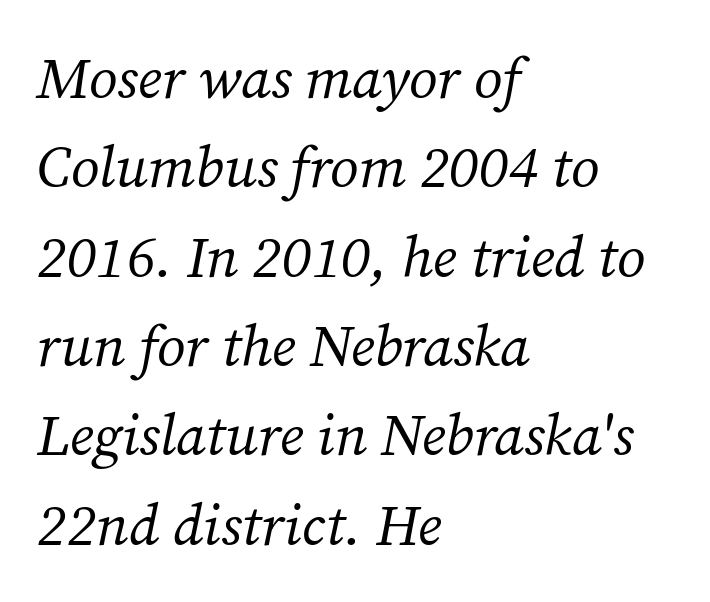
{"serif": "yes", "italic": "yes", "lean": "right", "slant_degrees": 12, "bold": "no", "weight": "regular", "width": "normal", "stroke_contrast": "medium", "x_height": "medium", "monospaced": "no", "underline": "no", "align": "left", "line_spacing": "normal", "line_spacing_ratio": 1.54, "letter_spacing": "normal", "letter_spacing_em": 0.0, "glyph_px": 58}
